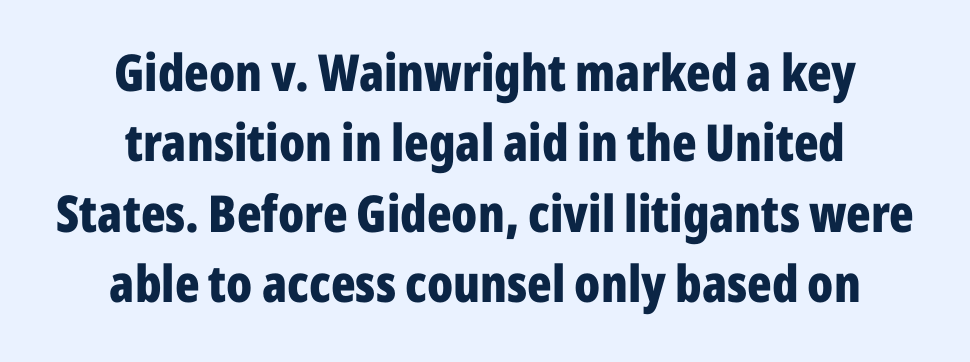
{"serif": "no", "italic": "no", "bold": "yes", "weight": "bold", "width": "condensed", "stroke_contrast": "low", "x_height": "medium", "monospaced": "no", "underline": "no", "align": "center", "line_spacing": "normal", "line_spacing_ratio": 1.38, "letter_spacing": "normal", "letter_spacing_em": 0.0, "glyph_px": 51}
